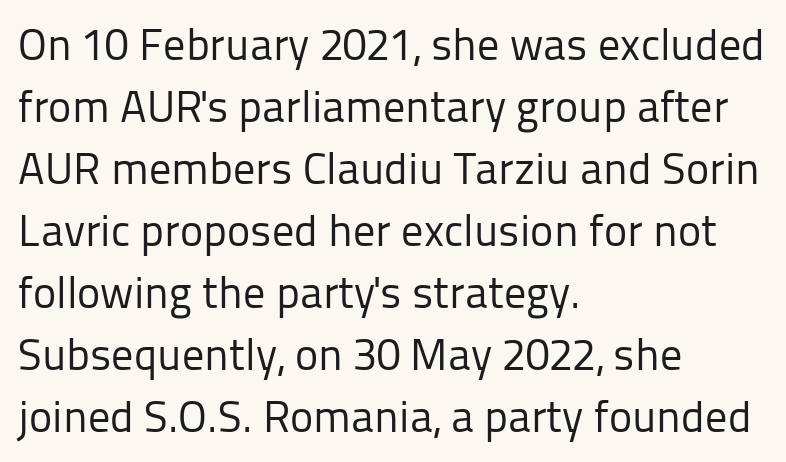
Q: Is the text bold? A: No.
Q: Is the text italic (slanted)? A: No, it is upright.
Q: Is the typeface a serif or a sans-serif typeface? A: Sans-serif.
Q: Is the text underlined? A: No.
Q: How is the paragraph aligned? A: Left-aligned.
Q: Is the spacing between letters normal or unusually wide? A: Normal.
Q: Is the spacing between lines tight, normal or loose? A: Normal.
Q: Width (condensed, normal, or wide)? A: Normal.
Q: Stroke contrast? A: Low.
Q: x-height? A: Medium.
Q: Monospaced? A: No.
